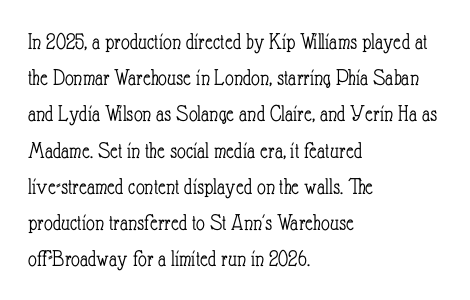
{"italic": "no", "bold": "no", "underline": "no", "align": "left", "line_spacing": "normal", "line_spacing_ratio": 1.51, "letter_spacing": "normal", "letter_spacing_em": 0.0, "glyph_px": 24}
